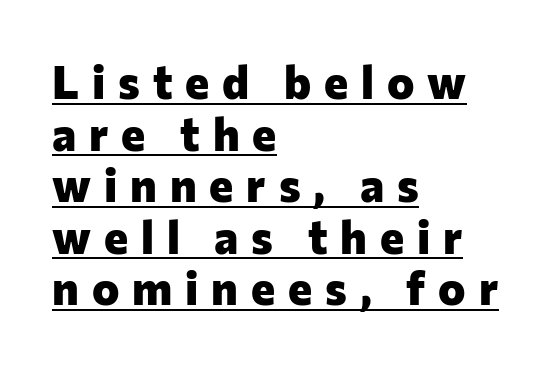
Q: Is the text bold? A: Yes.
Q: Is the text italic (slanted)? A: No, it is upright.
Q: Is the typeface a serif or a sans-serif typeface? A: Sans-serif.
Q: Is the text underlined? A: Yes.
Q: How is the paragraph aligned? A: Left-aligned.
Q: Is the spacing between letters normal or unusually wide? A: Unusually wide.
Q: Is the spacing between lines tight, normal or loose? A: Tight.
Q: Width (condensed, normal, or wide)? A: Normal.
Q: Stroke contrast? A: Low.
Q: x-height? A: Medium.
Q: Monospaced? A: No.
